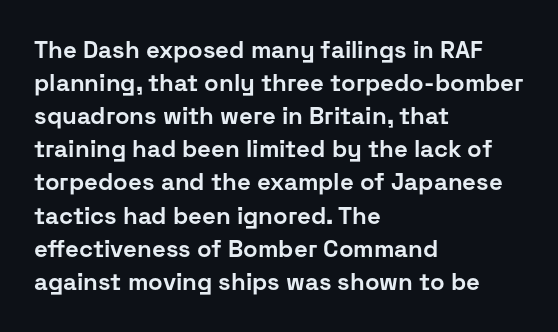
The image shows 24 px bold type, upright; set left-aligned, normal line spacing (1.38x), normal letter spacing, not underlined.
